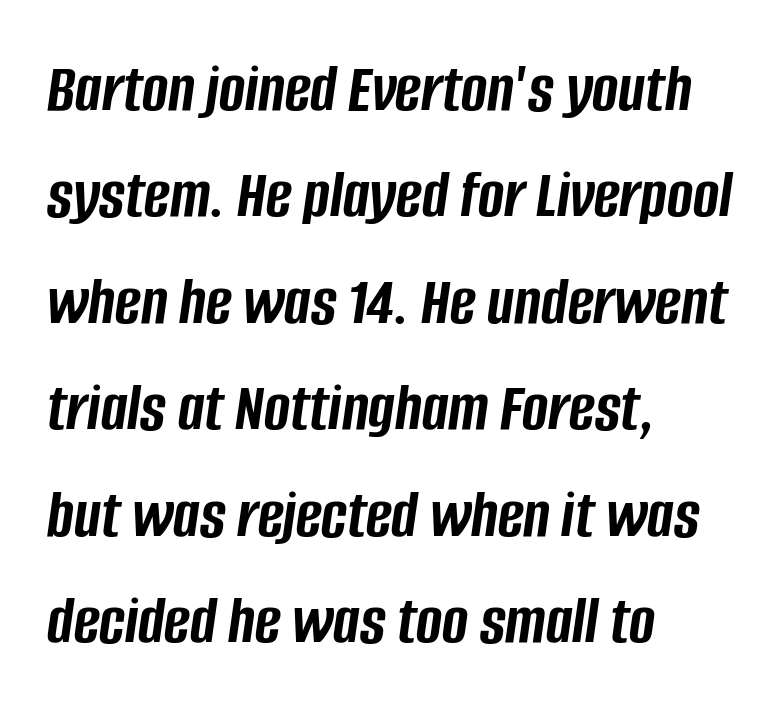
{"italic": "yes", "lean": "right", "slant_degrees": 8, "bold": "yes", "weight": "semibold", "width": "condensed", "stroke_contrast": "low", "x_height": "large", "monospaced": "no", "underline": "no", "align": "left", "line_spacing": "normal", "line_spacing_ratio": 1.52, "letter_spacing": "normal", "letter_spacing_em": 0.0, "glyph_px": 70}
